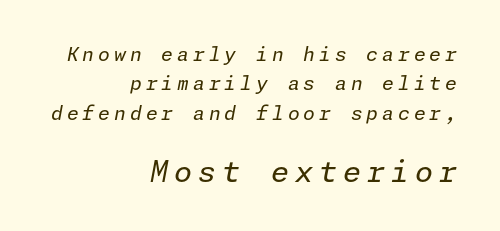
{"italic": "yes", "lean": "right", "slant_degrees": 11, "bold": "no", "weight": "regular", "width": "normal", "stroke_contrast": "low", "x_height": "medium", "underline": "no", "align": "right", "line_spacing": "normal", "line_spacing_ratio": 1.54, "letter_spacing": "wide", "letter_spacing_em": 0.21, "larger_block": "second", "size_ratio": 1.53, "glyph_px": 29}
